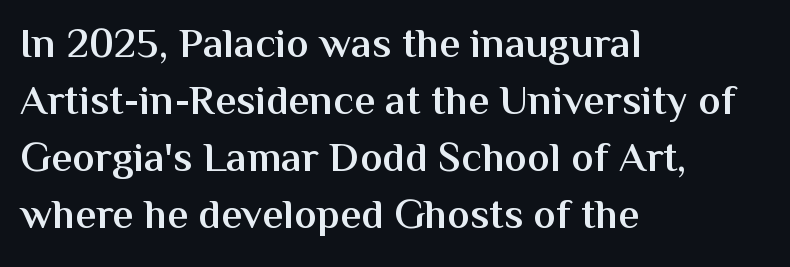
{"serif": "no", "italic": "no", "bold": "semi", "weight": "semibold", "width": "normal", "stroke_contrast": "medium", "x_height": "medium", "monospaced": "no", "underline": "no", "align": "left", "line_spacing": "normal", "line_spacing_ratio": 1.36, "letter_spacing": "normal", "letter_spacing_em": 0.0, "glyph_px": 42}
